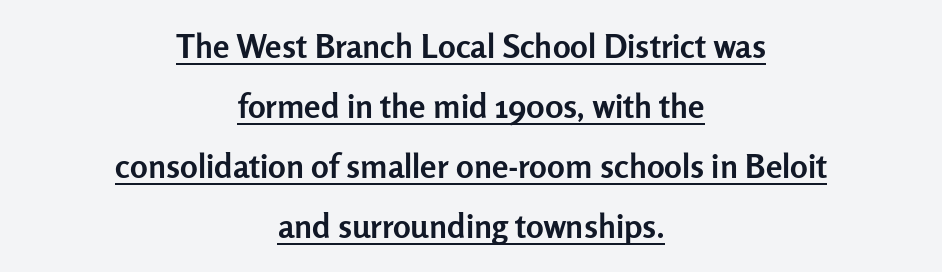
The image shows 33 px semibold sans-serif type, upright; set centered, line spacing 1.82x, normal letter spacing, underlined; low stroke contrast and a medium x-height.
